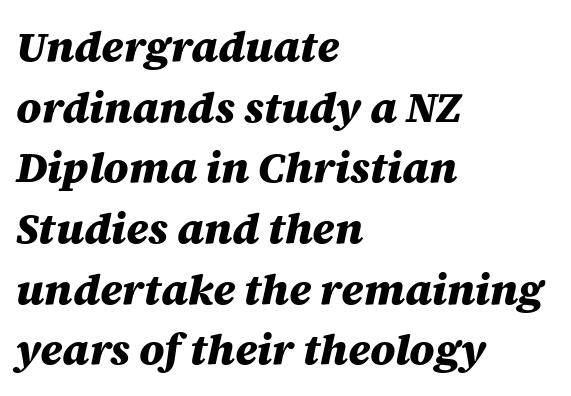
{"italic": "yes", "lean": "right", "slant_degrees": 12, "bold": "yes", "weight": "heavy", "width": "normal", "stroke_contrast": "medium", "x_height": "large", "monospaced": "no", "underline": "no", "align": "left", "line_spacing": "normal", "line_spacing_ratio": 1.41, "letter_spacing": "normal", "letter_spacing_em": 0.0, "glyph_px": 43}
